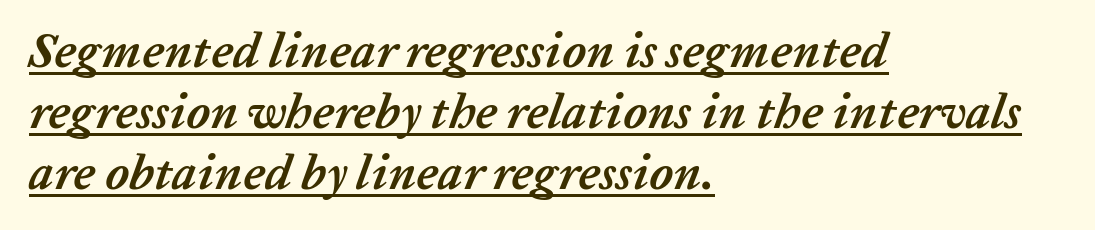
{"italic": "yes", "lean": "right", "slant_degrees": 20, "bold": "yes", "weight": "semibold", "width": "normal", "stroke_contrast": "low", "x_height": "medium", "monospaced": "no", "underline": "yes", "align": "left", "line_spacing_ratio": 1.24, "letter_spacing": "normal", "letter_spacing_em": 0.0, "glyph_px": 49}
